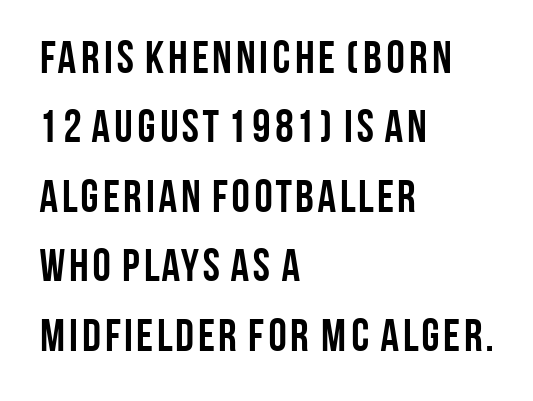
The image shows 46 px semibold, condensed sans-serif type, upright; set left-aligned, normal line spacing (1.51x), normal letter spacing, not underlined; low stroke contrast and a large x-height.
